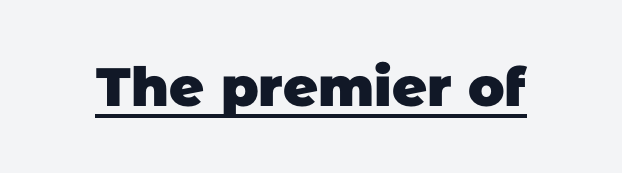
The passage shown is typed in a proportional face where columns would drift. Look at the tracking — it's just the regular setting, nothing added. A rule runs beneath these lines of type. Typographic density is high because the face is bold. A sans-serif font was chosen for this passage.
